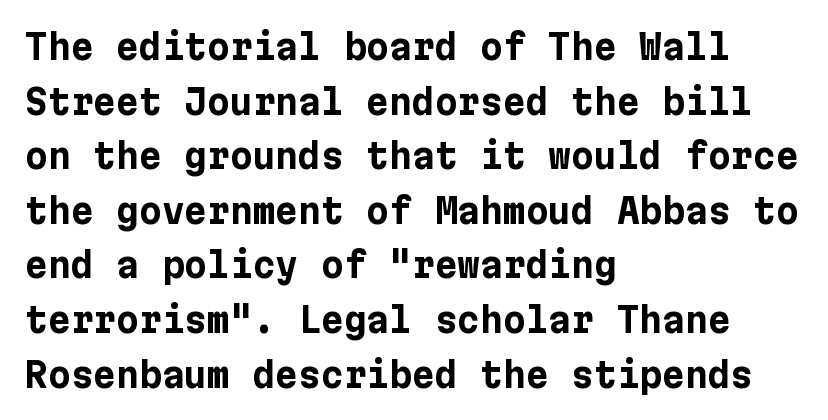
Strong, thick strokes mark this as bold type. Italic? Not at all — the glyphs are vertical. This sample uses plain, unmodified letter spacing. Short and long lines alike share a common starting point at left. No feet cap the strokes, marking this as sans-serif type.
